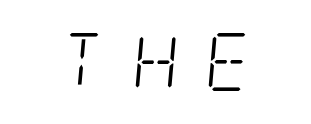
Q: Is the text bold? A: No.
Q: Is the text italic (slanted)? A: Yes, it leans right by about 5 degrees.
Q: Is the typeface a serif or a sans-serif typeface? A: Serif.
Q: Is the text underlined? A: No.
Q: Is the spacing between letters normal or unusually wide? A: Unusually wide.
Q: Width (condensed, normal, or wide)? A: Condensed.
Q: Stroke contrast? A: Low.
Q: x-height? A: Large.
